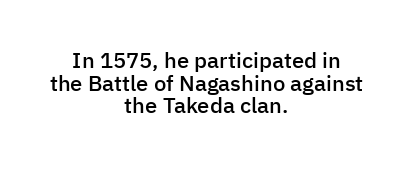
The image shows 22 px text type, upright; set centered, tight line spacing (1.03x), normal letter spacing, not underlined.
